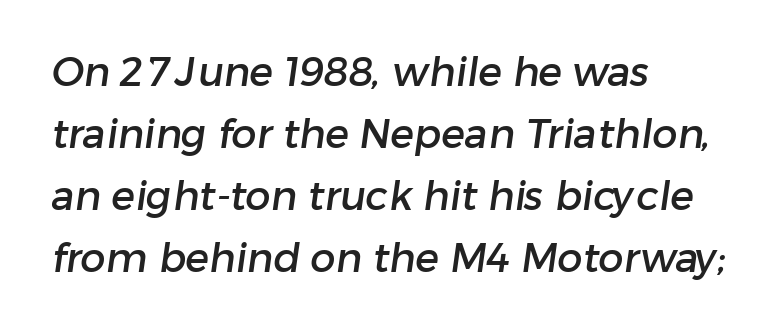
Note: no serifs on the glyphs. Each word holds together tightly as a unit, with standard inter-letter gaps. Each line starts at the same left margin while the right side varies. Summary of vertical rhythm: regular, with standard interline spacing. The strip under each line holds only bare page. Looks like regular typesetting: each glyph gets only the width it needs.
